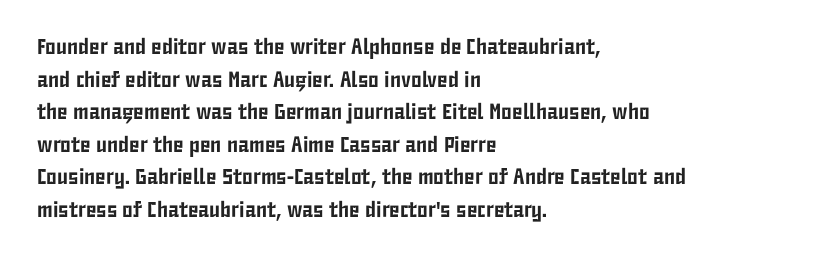
The image shows 22 px text type, upright; set left-aligned, normal line spacing (1.48x), normal letter spacing, not underlined.
